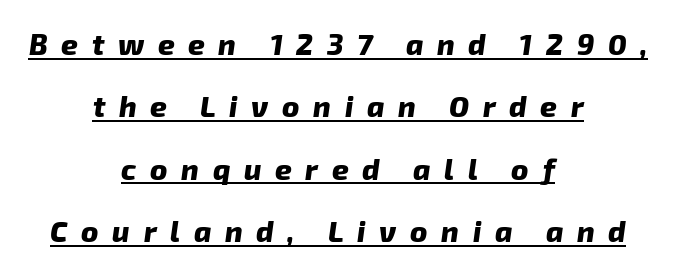
An italicized treatment has been applied to the whole sample. The rendering uses a large line-height, opening up the rows. Here the glyphs are tracked loosely, breaking word shapes into spaced letters. This sample has the flowing, uneven cadence of proportional lettering. Each line of the rendering has a horizontal stroke beneath the glyphs. Does the weight exceed regular? Yes, all the way to bold.
